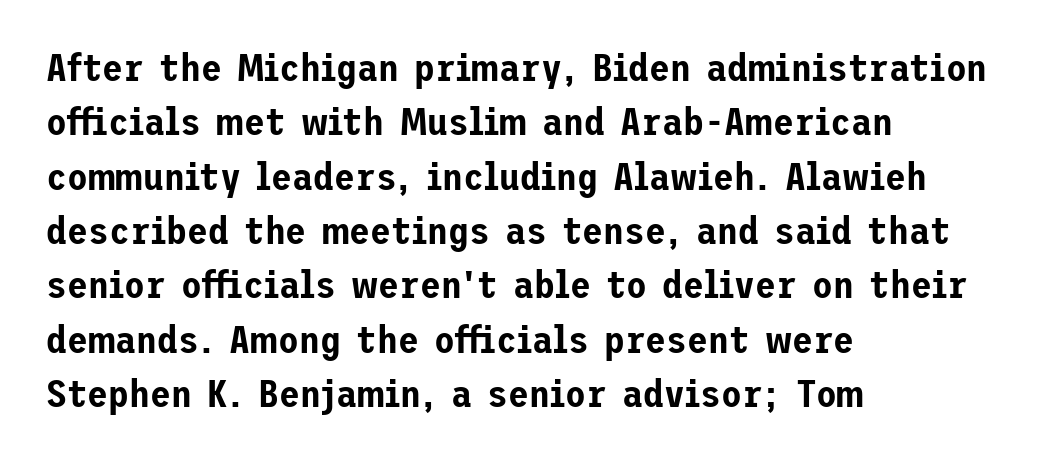
{"serif": "no", "italic": "no", "width": "normal", "stroke_contrast": "low", "x_height": "medium", "underline": "no", "align": "left", "line_spacing": "normal", "line_spacing_ratio": 1.43, "letter_spacing": "normal", "letter_spacing_em": 0.0, "glyph_px": 38}
